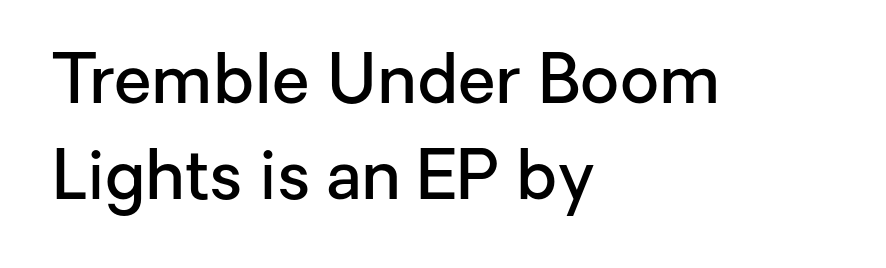
Q: Is the text bold? A: Semi-bold.
Q: Is the text italic (slanted)? A: No, it is upright.
Q: Is the typeface a serif or a sans-serif typeface? A: Sans-serif.
Q: Is the text underlined? A: No.
Q: How is the paragraph aligned? A: Left-aligned.
Q: Is the spacing between letters normal or unusually wide? A: Normal.
Q: Is the spacing between lines tight, normal or loose? A: Normal.
Q: Width (condensed, normal, or wide)? A: Normal.
Q: Stroke contrast? A: Low.
Q: x-height? A: Medium.
Q: Monospaced? A: No.
